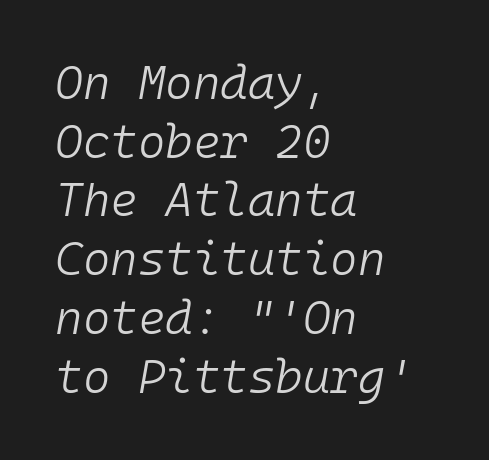
Q: Is the text bold? A: No.
Q: Is the text italic (slanted)? A: Yes, it leans right by about 10 degrees.
Q: Is the text underlined? A: No.
Q: How is the paragraph aligned? A: Left-aligned.
Q: Is the spacing between letters normal or unusually wide? A: Normal.
Q: Is the spacing between lines tight, normal or loose? A: Normal.
Q: Width (condensed, normal, or wide)? A: Normal.
Q: Stroke contrast? A: Low.
Q: x-height? A: Medium.
Q: Monospaced? A: Yes.
